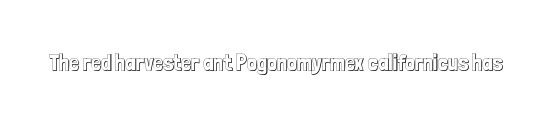
The image shows 22 px text type, upright; set normal letter spacing, not underlined.
